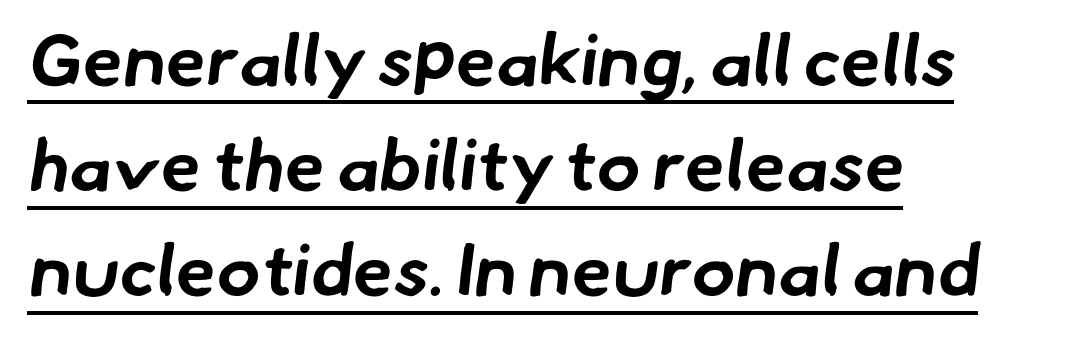
{"serif": "no", "bold": "yes", "weight": "bold", "width": "normal", "stroke_contrast": "low", "x_height": "small", "monospaced": "no", "underline": "yes", "align": "left", "line_spacing": "normal", "line_spacing_ratio": 1.44, "letter_spacing": "normal", "letter_spacing_em": 0.0, "glyph_px": 73}
